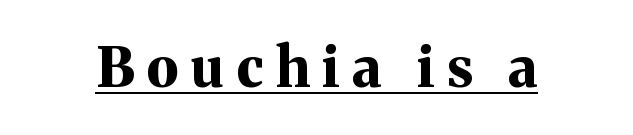
Q: Is the text bold? A: Yes.
Q: Is the text italic (slanted)? A: No, it is upright.
Q: Is the typeface a serif or a sans-serif typeface? A: Serif.
Q: Is the text underlined? A: Yes.
Q: Is the spacing between letters normal or unusually wide? A: Unusually wide.
Q: Width (condensed, normal, or wide)? A: Normal.
Q: Stroke contrast? A: Medium.
Q: x-height? A: Medium.
Q: Monospaced? A: No.
